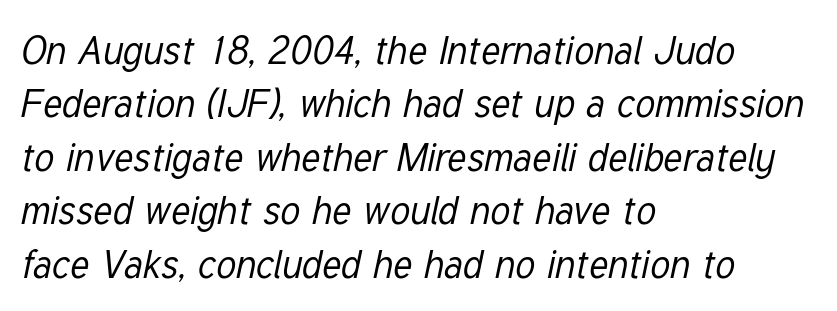
{"italic": "yes", "lean": "right", "slant_degrees": 12, "bold": "no", "weight": "regular", "width": "condensed", "stroke_contrast": "low", "x_height": "medium", "monospaced": "no", "underline": "no", "align": "left", "line_spacing": "normal", "line_spacing_ratio": 1.37, "letter_spacing": "normal", "letter_spacing_em": 0.0, "glyph_px": 39}
